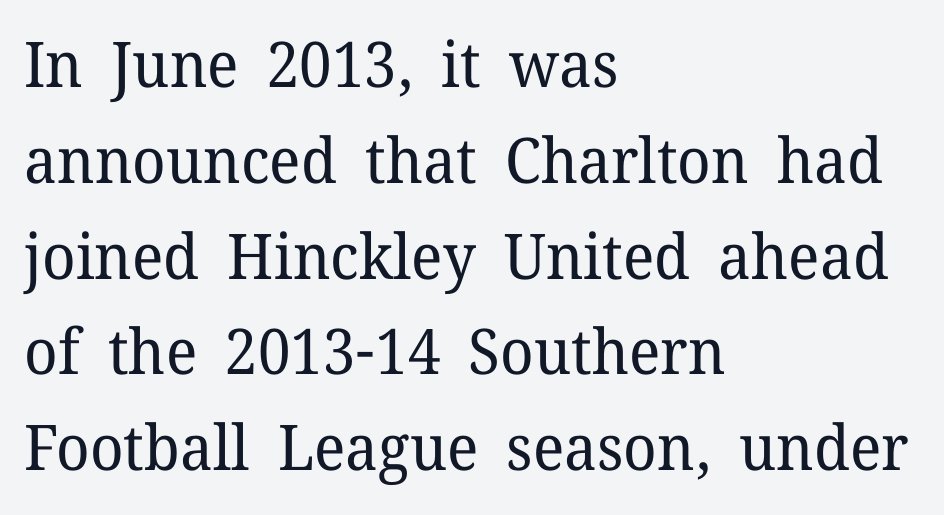
{"serif": "yes", "italic": "no", "bold": "no", "weight": "regular", "width": "normal", "stroke_contrast": "low", "x_height": "medium", "monospaced": "no", "underline": "no", "align": "left", "line_spacing": "normal", "line_spacing_ratio": 1.52, "letter_spacing": "normal", "letter_spacing_em": 0.0, "glyph_px": 63}
